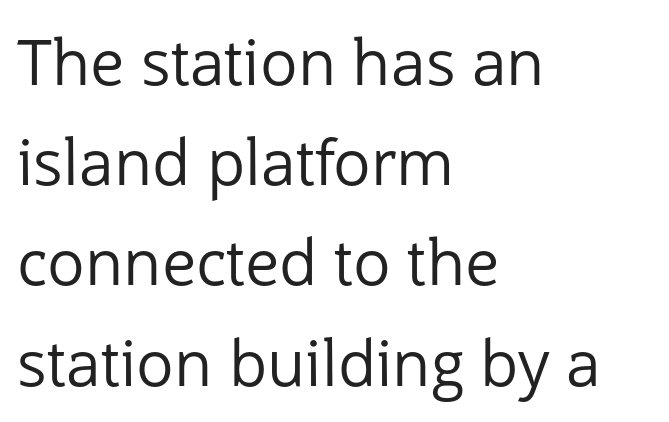
The space between consecutive lines is moderate. Check where the strokes stop: nothing finishes them off — pure sans. The text block is weighted toward the left margin, trailing off unevenly rightward. Stroke thickness stays within the range of a standard reading face or lighter. These lines were composed using upright roman letters.
